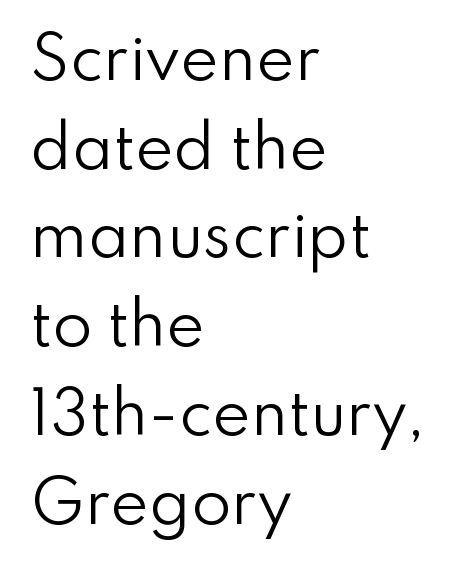
Is this a fixed-width face? No — the glyphs have proportional, varying widths. Clear beneath every line of the passage. If you drew a line through each stem, it would be perfectly vertical. No extra tracking has been applied to these lines. The designer went with a sans here, leaving each stem footless.
